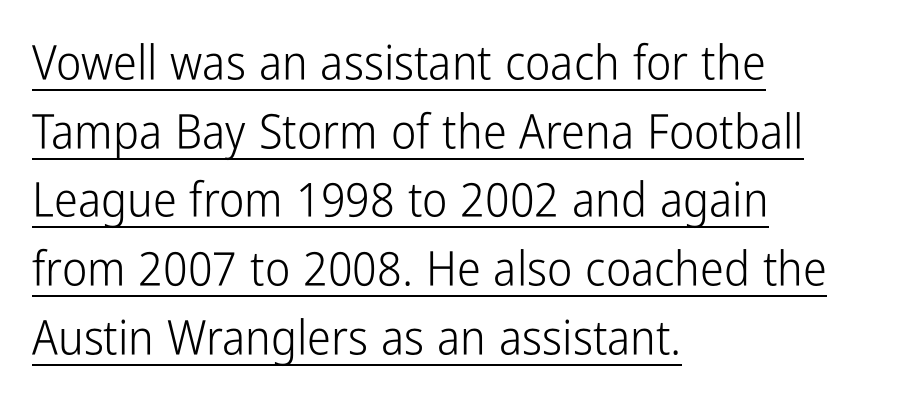
Q: Is the text bold? A: No.
Q: Is the text italic (slanted)? A: No, it is upright.
Q: Is the typeface a serif or a sans-serif typeface? A: Sans-serif.
Q: Is the text underlined? A: Yes.
Q: How is the paragraph aligned? A: Left-aligned.
Q: Is the spacing between letters normal or unusually wide? A: Normal.
Q: Is the spacing between lines tight, normal or loose? A: Normal.
Q: Width (condensed, normal, or wide)? A: Condensed.
Q: Stroke contrast? A: Low.
Q: x-height? A: Medium.
Q: Monospaced? A: No.
